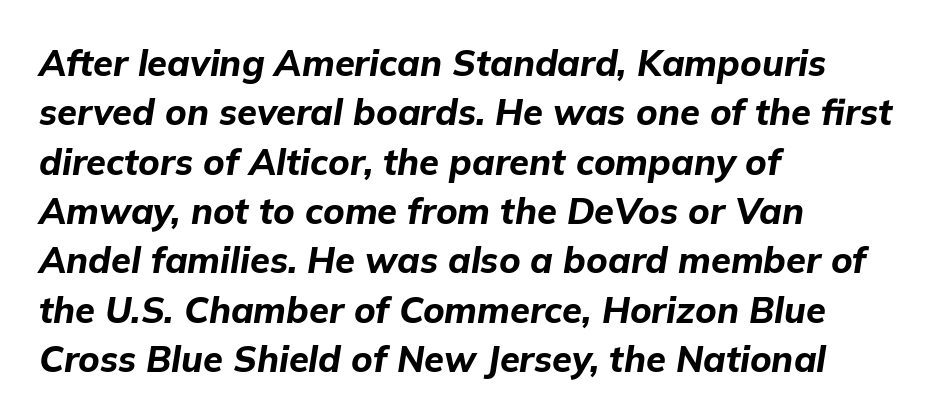
Q: Is the text bold? A: Yes.
Q: Is the text italic (slanted)? A: Yes, it leans right by about 9 degrees.
Q: Is the text underlined? A: No.
Q: How is the paragraph aligned? A: Left-aligned.
Q: Is the spacing between letters normal or unusually wide? A: Normal.
Q: Is the spacing between lines tight, normal or loose? A: Normal.
Q: Width (condensed, normal, or wide)? A: Normal.
Q: Stroke contrast? A: Low.
Q: x-height? A: Medium.
Q: Monospaced? A: No.
